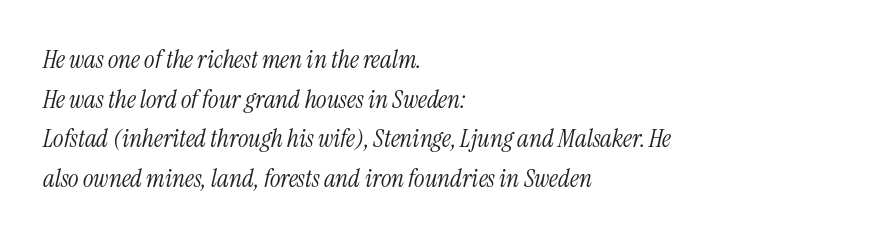
The image shows 25 px text type, italic (leaning right); set left-aligned, normal line spacing (1.59x), normal letter spacing, not underlined.
